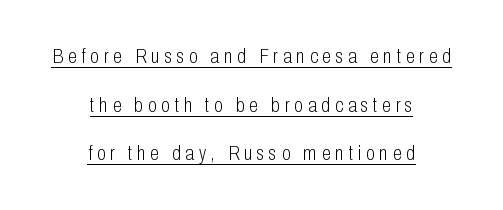
The image shows 21 px text type, upright; set centered, loose line spacing (2.31x), unusually wide letter spacing (+0.22 em), underlined.
